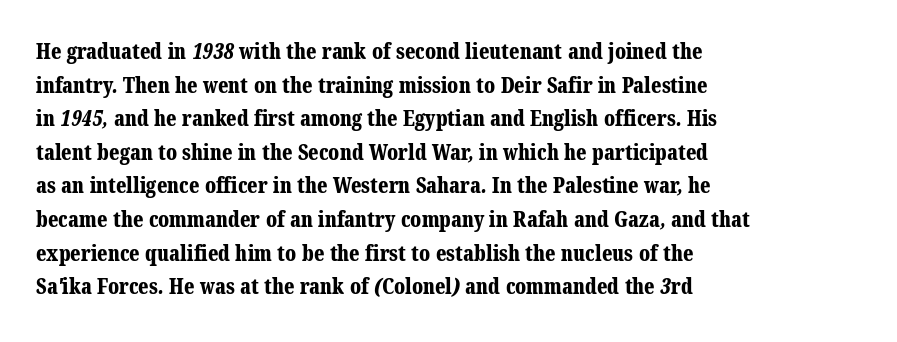
{"bold": "yes", "underline": "no", "align": "left", "line_spacing": "normal", "line_spacing_ratio": 1.6, "letter_spacing": "normal", "letter_spacing_em": 0.0, "glyph_px": 21}
